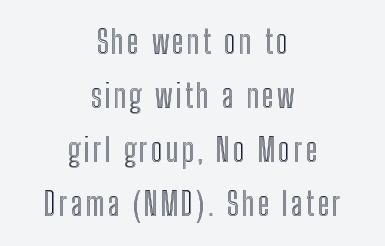
Q: Is the text italic (slanted)? A: No, it is upright.
Q: Is the text underlined? A: No.
Q: How is the paragraph aligned? A: Centered.
Q: Is the spacing between lines tight, normal or loose? A: Normal.
Q: Width (condensed, normal, or wide)? A: Condensed.
Q: x-height? A: Medium.
Q: Monospaced? A: No.
